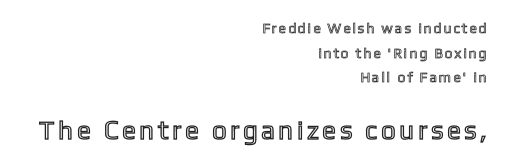
The image shows 26 px text type, upright; set right-aligned, line spacing 1.76x, unusually wide letter spacing (+0.21 em), not underlined; the second (bottom) block is 1.86x larger.
